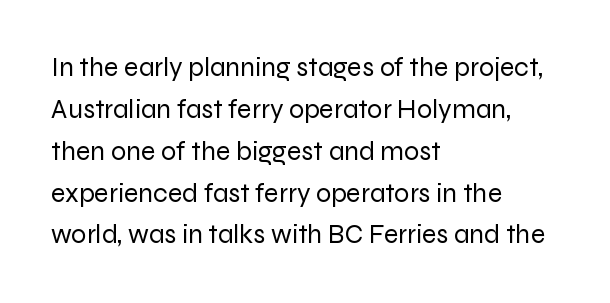
Q: Is the text bold? A: No.
Q: Is the text italic (slanted)? A: No, it is upright.
Q: Is the text underlined? A: No.
Q: How is the paragraph aligned? A: Left-aligned.
Q: Is the spacing between letters normal or unusually wide? A: Normal.
Q: Is the spacing between lines tight, normal or loose? A: Normal.
